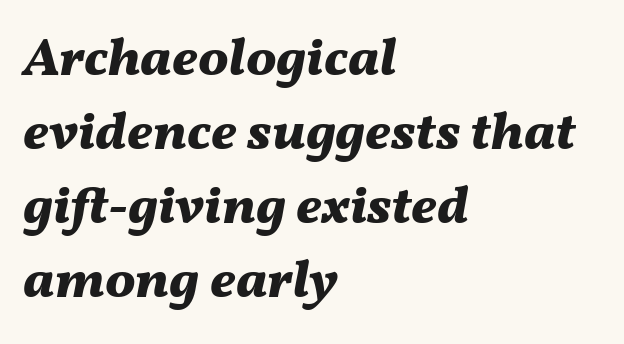
The image shows 54 px bold type, italic (leaning right); set left-aligned, normal line spacing (1.37x), normal letter spacing, not underlined; medium stroke contrast and a medium x-height.
